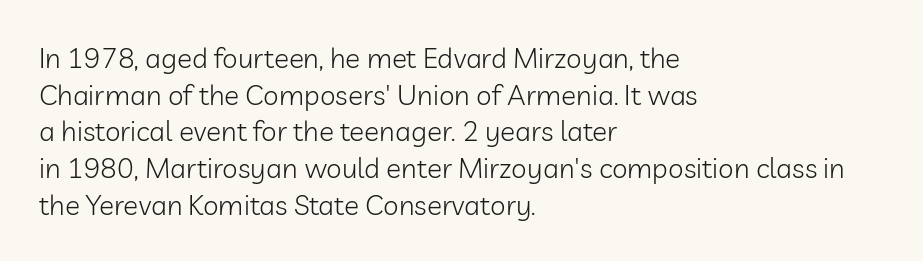
{"serif": "no", "italic": "no", "bold": "no", "weight": "light", "width": "normal", "stroke_contrast": "low", "x_height": "medium", "monospaced": "no", "underline": "no", "align": "left", "line_spacing": "normal", "line_spacing_ratio": 1.31, "letter_spacing": "normal", "letter_spacing_em": 0.0, "glyph_px": 28}
